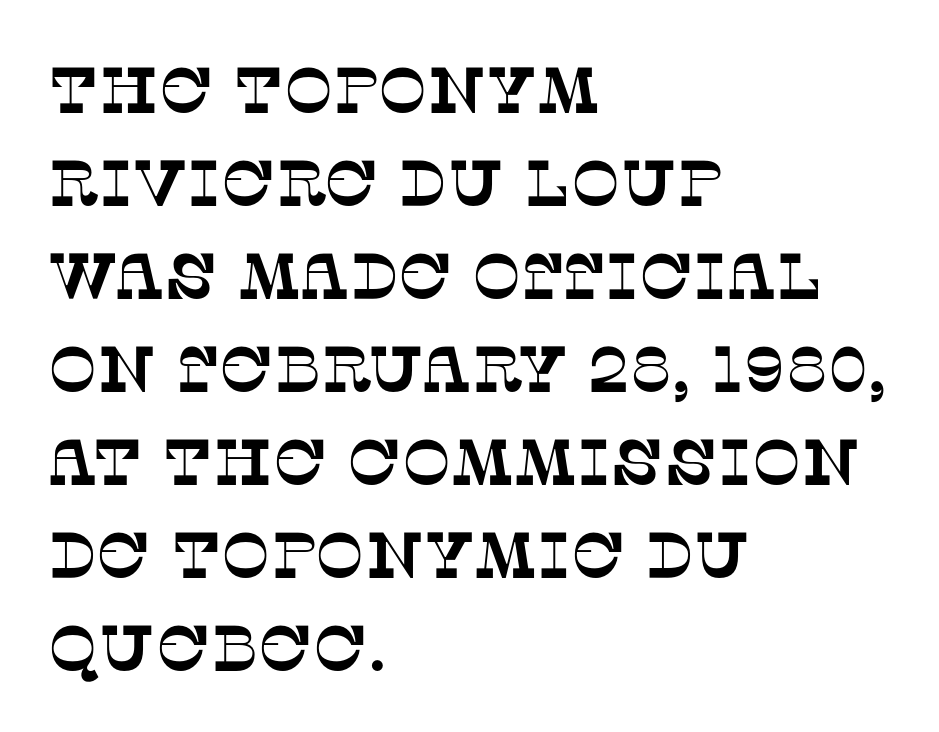
The gap between lines stays unmarked. Is this a fixed-width face? No — the glyphs have proportional, varying widths. What stands out about the letter spacing? Nothing — it is the standard amount. Regular leading. In terms of letterform style, serifs are clearly present. The ragged edge is on the right, which tells us the setting is flush left.
